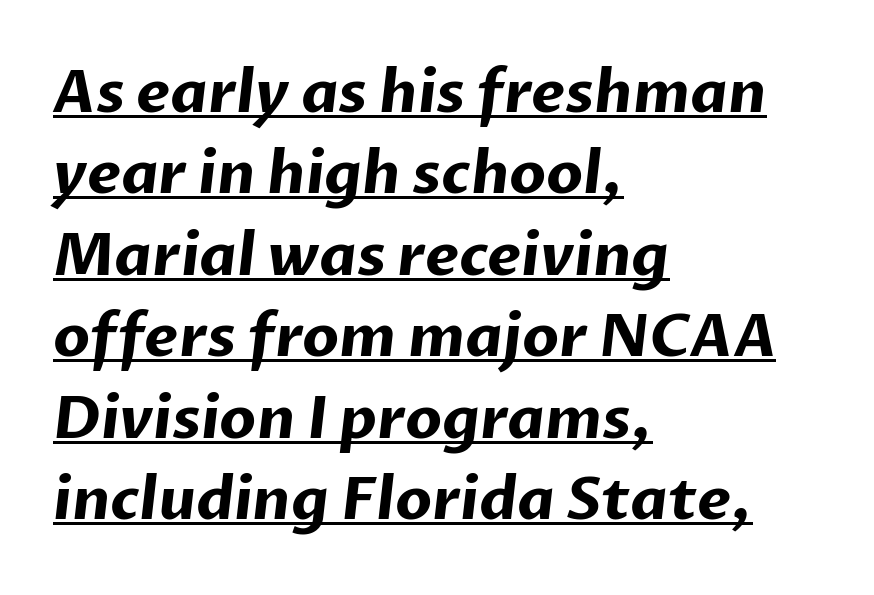
The image shows 59 px bold sans-serif type; set left-aligned, normal line spacing (1.38x), normal letter spacing, underlined; low stroke contrast and a medium x-height.
